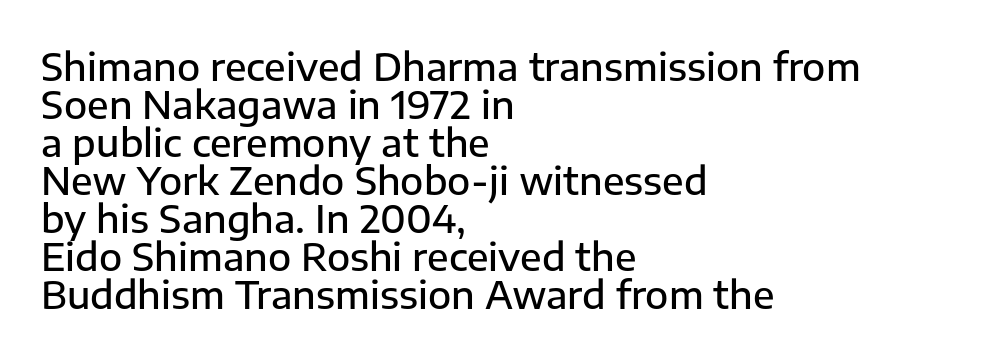
One glance says dense: line gaps are narrower than usual. Each letter keeps its own natural width here, so spacing adapts to shape. All the whitespace from short lines collects on the right. Glance below the letters and you will spot only blank space.
